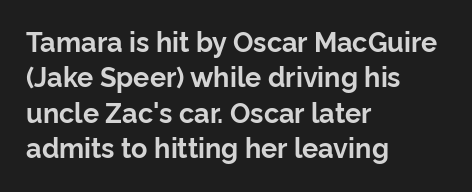
The image shows 27 px bold type, upright; set left-aligned, normal line spacing (1.31x), normal letter spacing, not underlined.
